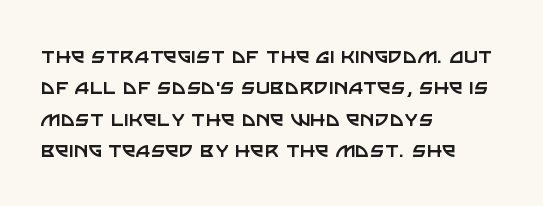
{"italic": "no", "bold": "no", "underline": "no", "align": "left", "line_spacing": "normal", "line_spacing_ratio": 1.26, "letter_spacing": "normal", "letter_spacing_em": 0.0, "glyph_px": 25}
